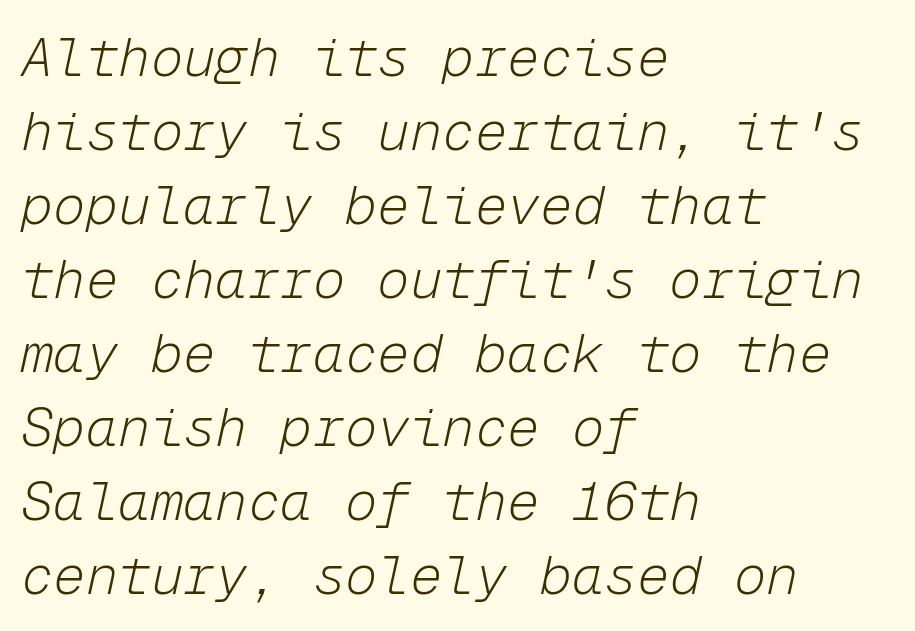
Descenders hang freely into open space. The rendering anchors every line to the left-hand side. Do the characters align in a grid? Yes, the font is monospaced. Is this a heavy cut? Hardly; it is regular or lighter.
